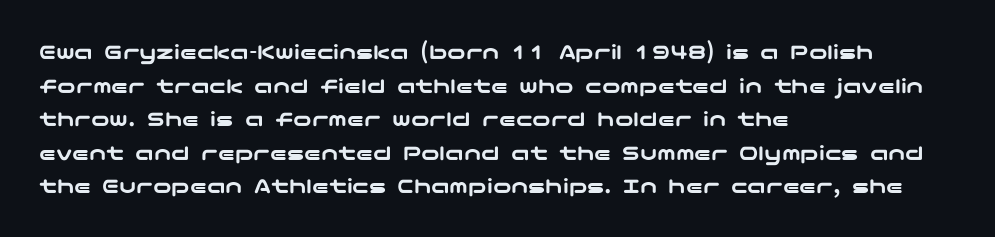
{"italic": "no", "underline": "no", "align": "left", "line_spacing": "normal", "line_spacing_ratio": 1.46, "letter_spacing": "normal", "letter_spacing_em": 0.0, "glyph_px": 23}
